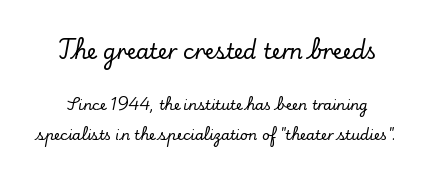
{"underline": "no", "align": "center", "line_spacing": "loose", "line_spacing_ratio": 2.12, "letter_spacing": "normal", "letter_spacing_em": 0.0, "larger_block": "first", "size_ratio": 1.5, "glyph_px": 21}
